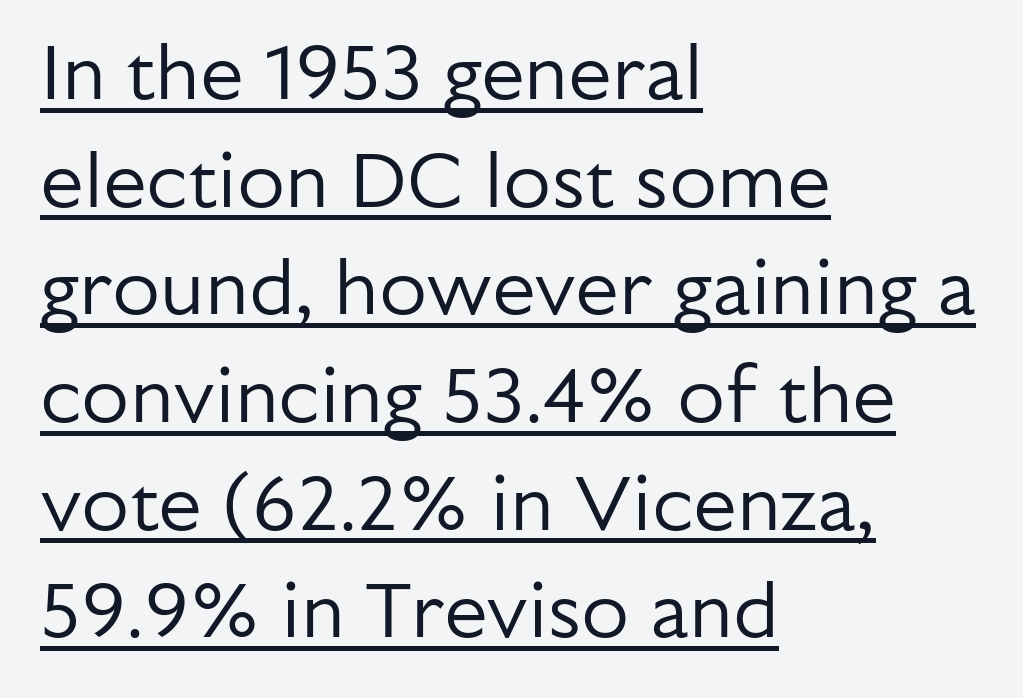
Q: Is the text bold? A: No.
Q: Is the text italic (slanted)? A: No, it is upright.
Q: Is the typeface a serif or a sans-serif typeface? A: Sans-serif.
Q: Is the text underlined? A: Yes.
Q: How is the paragraph aligned? A: Left-aligned.
Q: Is the spacing between letters normal or unusually wide? A: Normal.
Q: Is the spacing between lines tight, normal or loose? A: Normal.
Q: Width (condensed, normal, or wide)? A: Normal.
Q: Stroke contrast? A: Low.
Q: x-height? A: Medium.
Q: Monospaced? A: No.
